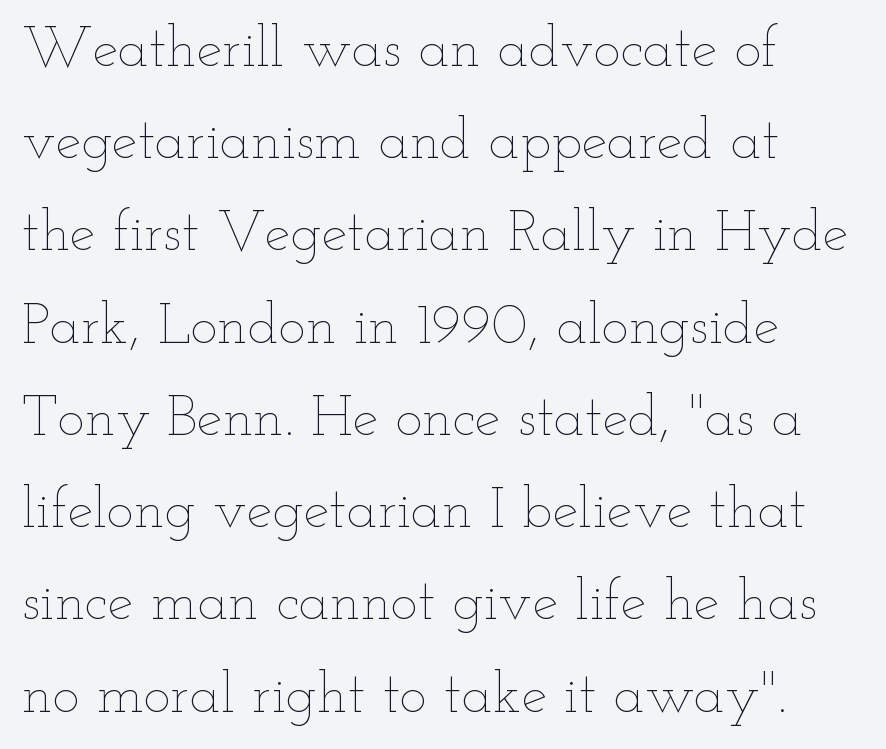
Posture: straight, roman, zero tilt. The line-height multiplier appears to be the usual default. Think of a printed novel: that variable character pitch is what you see here. No word sits above an underline. Reading down the block, your eye returns to a fixed left position each line.
